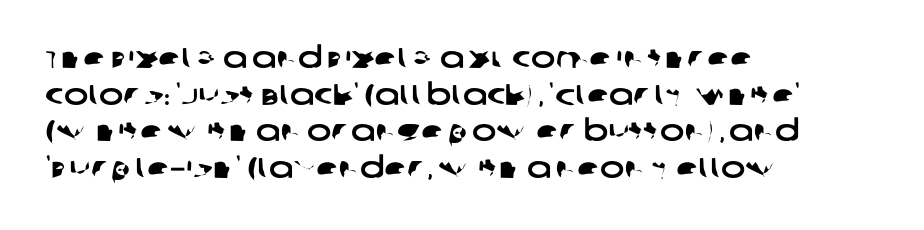
Q: Is the typeface a serif or a sans-serif typeface? A: Sans-serif.
Q: Is the text underlined? A: No.
Q: How is the paragraph aligned? A: Left-aligned.
Q: Is the spacing between letters normal or unusually wide? A: Normal.
Q: Is the spacing between lines tight, normal or loose? A: Normal.
Q: Width (condensed, normal, or wide)? A: Wide.
Q: Stroke contrast? A: Low.
Q: x-height? A: Large.
Q: Monospaced? A: No.
